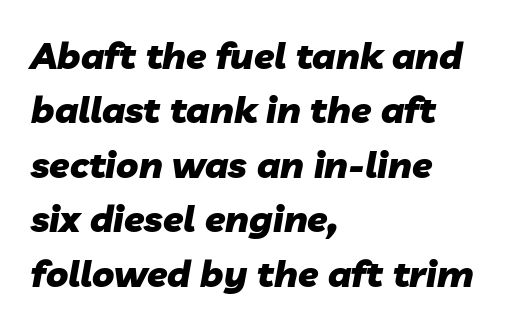
Q: Is the text bold? A: Yes.
Q: Is the text italic (slanted)? A: Yes, it leans right by about 10 degrees.
Q: Is the text underlined? A: No.
Q: How is the paragraph aligned? A: Left-aligned.
Q: Is the spacing between letters normal or unusually wide? A: Normal.
Q: Is the spacing between lines tight, normal or loose? A: Normal.
Q: Width (condensed, normal, or wide)? A: Normal.
Q: Stroke contrast? A: Low.
Q: x-height? A: Medium.
Q: Monospaced? A: No.
